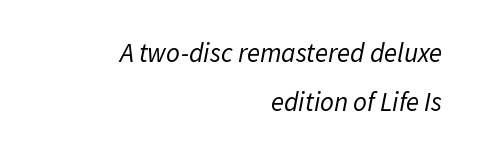
Q: Is the text bold? A: No.
Q: Is the text italic (slanted)? A: Yes, it leans right by about 11 degrees.
Q: Is the text underlined? A: No.
Q: How is the paragraph aligned? A: Right-aligned.
Q: Is the spacing between letters normal or unusually wide? A: Normal.
